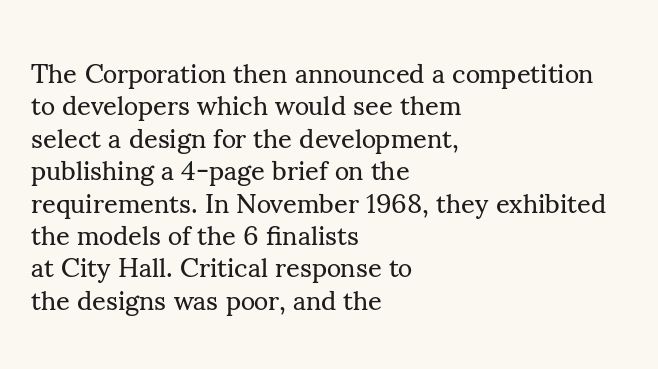
The image shows 27 px text type, upright; set left-aligned, line spacing 1.2x, normal letter spacing, not underlined.
